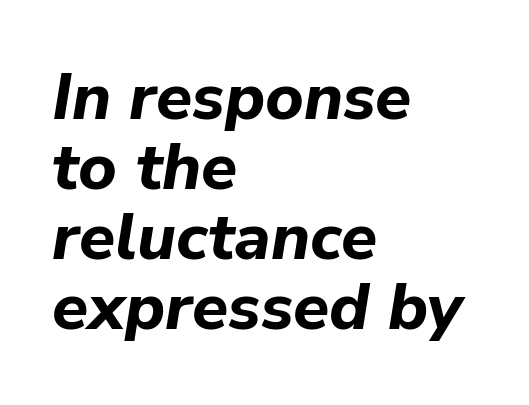
{"italic": "yes", "lean": "right", "slant_degrees": 9, "bold": "yes", "weight": "bold", "width": "normal", "stroke_contrast": "low", "x_height": "medium", "monospaced": "no", "underline": "no", "align": "left", "line_spacing": "tight", "line_spacing_ratio": 1.06, "letter_spacing": "normal", "letter_spacing_em": 0.0, "glyph_px": 66}
